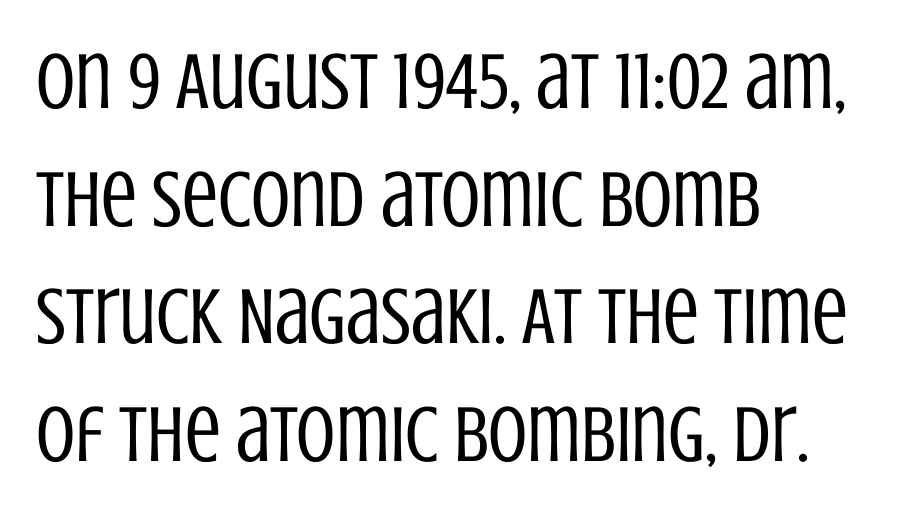
Think standard paragraph weight, or any step lighter than that. Beneath every word, the page is bare. Varying glyph widths throughout — classic text-font behaviour. Italic: no, the glyphs are upright roman. Casual observation: everything's shoved over to the left. The passage shown stacks its lines at a standard gap.
